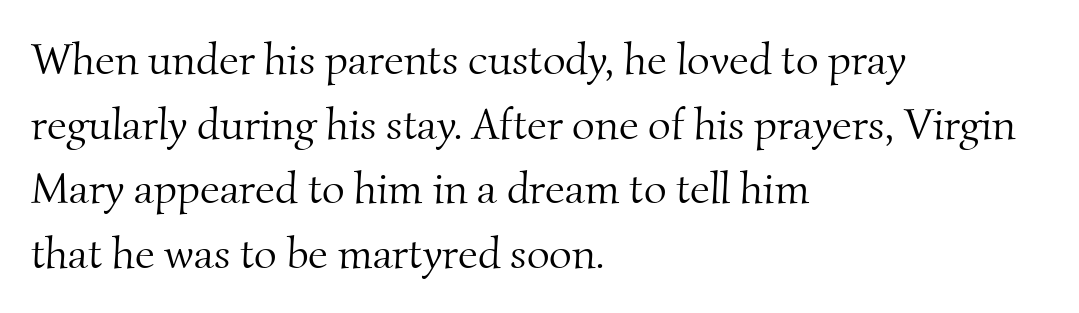
{"serif": "yes", "bold": "no", "weight": "light", "width": "normal", "stroke_contrast": "medium", "x_height": "small", "monospaced": "no", "underline": "no", "align": "left", "line_spacing": "normal", "line_spacing_ratio": 1.47, "letter_spacing": "normal", "letter_spacing_em": 0.0, "glyph_px": 44}
